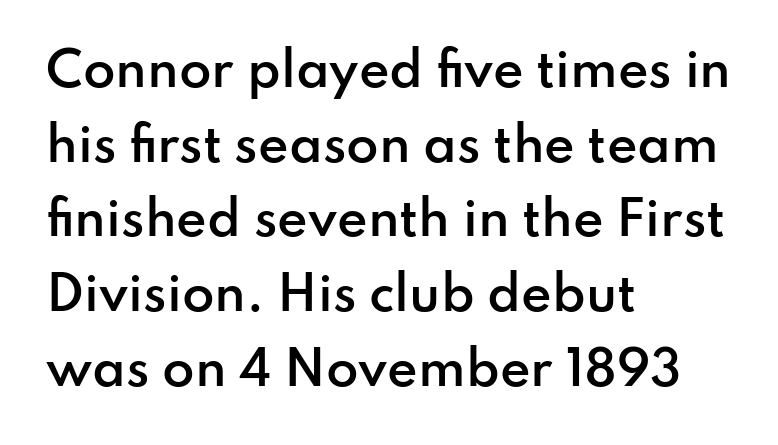
{"serif": "no", "italic": "no", "bold": "semi", "weight": "semibold", "width": "normal", "stroke_contrast": "low", "x_height": "small", "monospaced": "no", "underline": "no", "align": "left", "line_spacing": "normal", "line_spacing_ratio": 1.59, "letter_spacing": "normal", "letter_spacing_em": 0.0, "glyph_px": 47}
